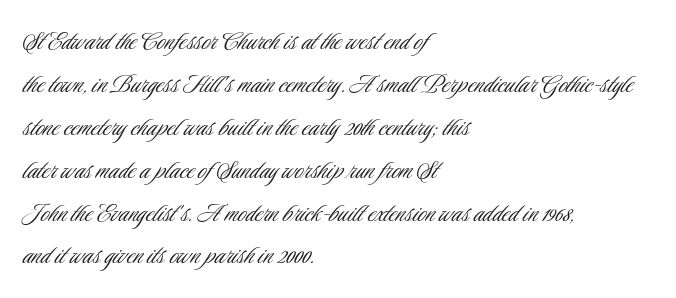
Q: Is the text bold? A: No.
Q: Is the text italic (slanted)? A: Yes.
Q: Is the typeface a serif or a sans-serif typeface? A: Sans-serif.
Q: Is the text underlined? A: No.
Q: How is the paragraph aligned? A: Left-aligned.
Q: Is the spacing between letters normal or unusually wide? A: Normal.
Q: Is the spacing between lines tight, normal or loose? A: Normal.
Q: Width (condensed, normal, or wide)? A: Condensed.
Q: Stroke contrast? A: Low.
Q: x-height? A: Small.
Q: Monospaced? A: No.
